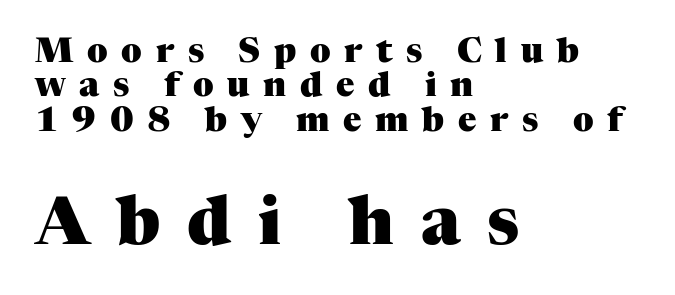
The image shows 67 px heavy serif type, upright; set left-aligned, tight line spacing (1.01x), unusually wide letter spacing (+0.4 em), not underlined; the second (bottom) block is 1.97x larger; medium stroke contrast and a medium x-height.
